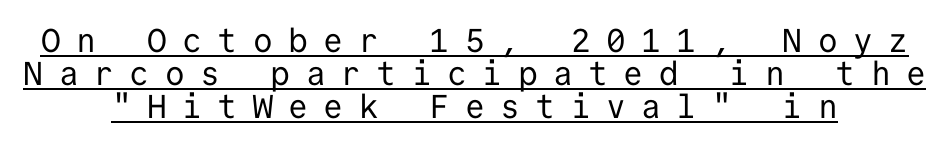
Someone cranked the tracking dial way up on this one. The letters march in equal steps, a hallmark of fixed-pitch type. Summary of vertical rhythm: compact, with narrow interline spacing. Vertical stems look standard width or narrower in stroke. Font category for this specimen: sans-serif.
